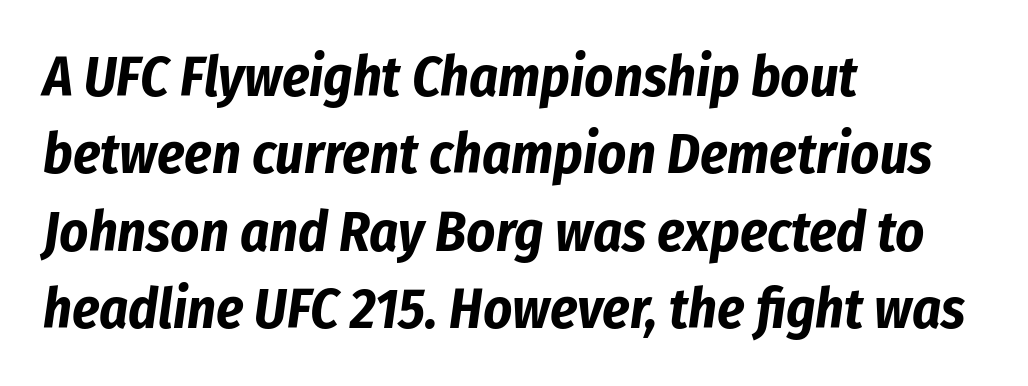
The image shows 56 px bold, condensed type, italic (leaning right); set left-aligned, normal line spacing (1.38x), normal letter spacing, not underlined; low stroke contrast and a medium x-height.
